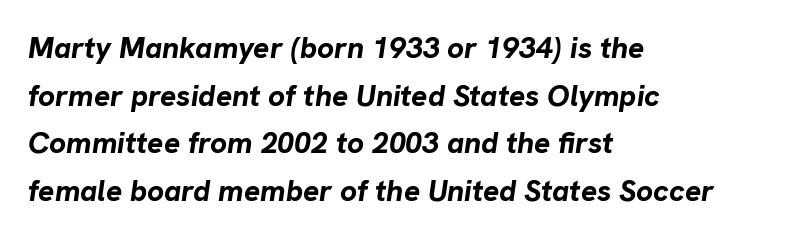
Q: Is the text bold? A: Yes.
Q: Is the text italic (slanted)? A: Yes, it leans right by about 8 degrees.
Q: Is the text underlined? A: No.
Q: How is the paragraph aligned? A: Left-aligned.
Q: Is the spacing between letters normal or unusually wide? A: Normal.
Q: Is the spacing between lines tight, normal or loose? A: Normal.
Q: Width (condensed, normal, or wide)? A: Normal.
Q: Stroke contrast? A: Low.
Q: x-height? A: Medium.
Q: Monospaced? A: No.
